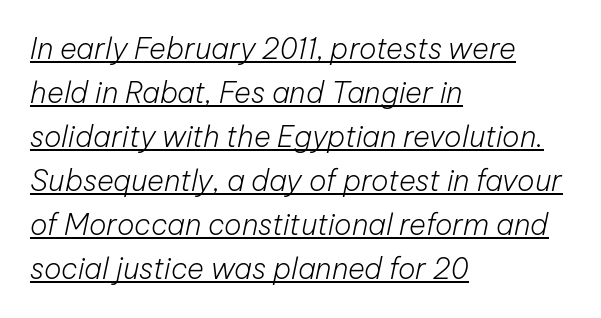
{"italic": "yes", "lean": "right", "slant_degrees": 12, "bold": "no", "weight": "light", "width": "normal", "stroke_contrast": "low", "x_height": "medium", "monospaced": "no", "underline": "yes", "align": "left", "line_spacing": "normal", "line_spacing_ratio": 1.52, "letter_spacing": "normal", "letter_spacing_em": 0.0, "glyph_px": 29}
